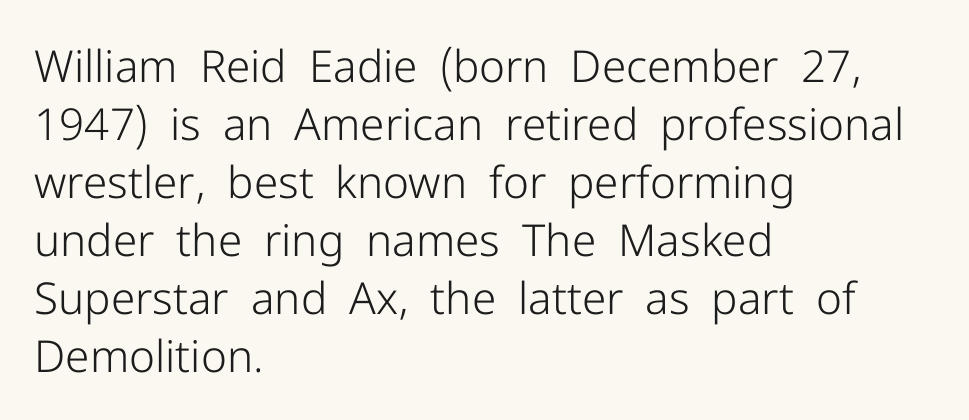
The image shows 44 px light sans-serif type, upright; set left-aligned, normal line spacing (1.32x), normal letter spacing, not underlined; low stroke contrast and a medium x-height.
